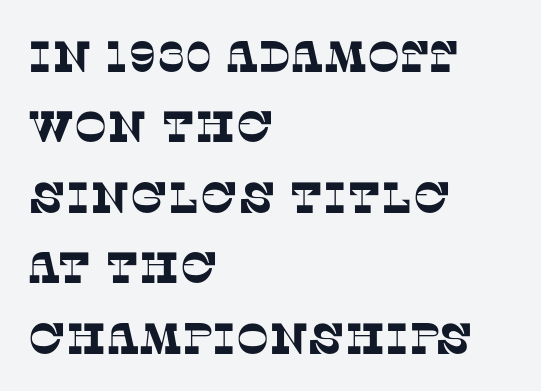
Q: Is the typeface a serif or a sans-serif typeface? A: Serif.
Q: Is the text underlined? A: No.
Q: How is the paragraph aligned? A: Left-aligned.
Q: Is the spacing between letters normal or unusually wide? A: Normal.
Q: Is the spacing between lines tight, normal or loose? A: Normal.
Q: Width (condensed, normal, or wide)? A: Normal.
Q: Stroke contrast? A: Low.
Q: x-height? A: Large.
Q: Monospaced? A: No.
